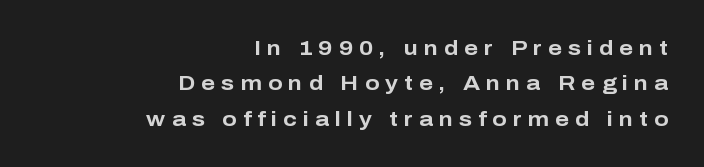
Q: Is the text bold? A: Yes.
Q: Is the text italic (slanted)? A: No, it is upright.
Q: Is the text underlined? A: No.
Q: How is the paragraph aligned? A: Right-aligned.
Q: Is the spacing between letters normal or unusually wide? A: Unusually wide.
Q: Is the spacing between lines tight, normal or loose? A: Normal.
